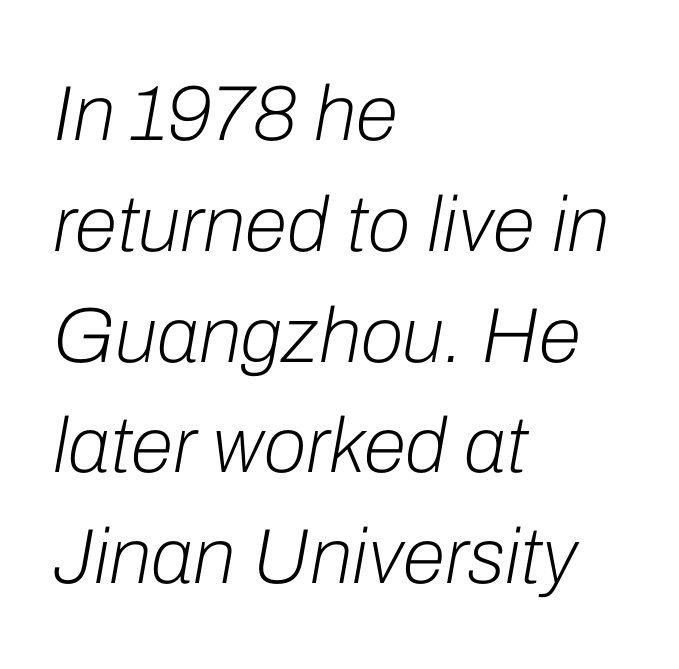
The image shows 78 px light type, italic (leaning right); set left-aligned, normal line spacing (1.42x), normal letter spacing, not underlined; low stroke contrast and a medium x-height.
